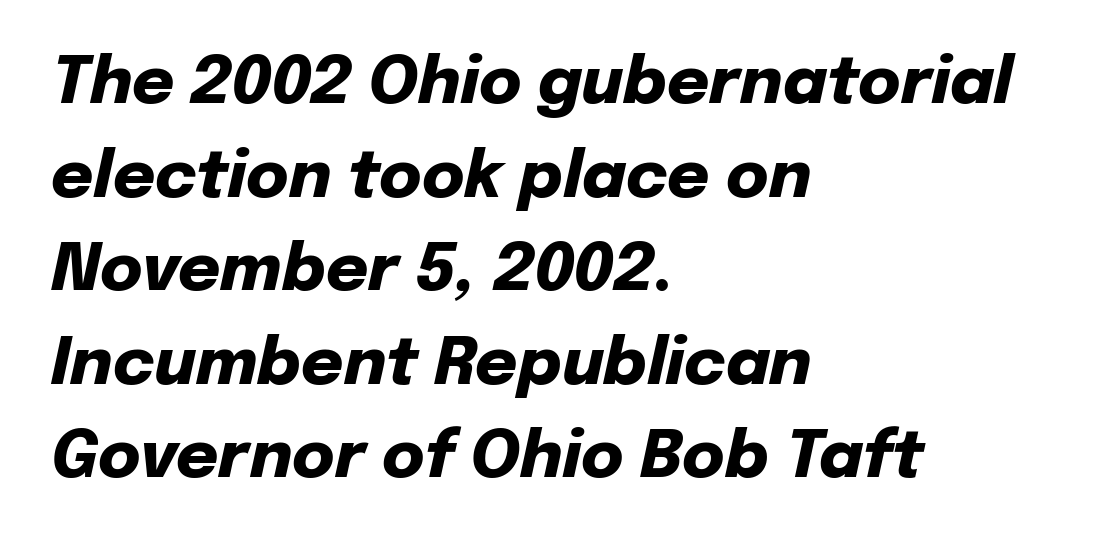
Q: Is the text bold? A: Yes.
Q: Is the text italic (slanted)? A: Yes, it leans right by about 12 degrees.
Q: Is the text underlined? A: No.
Q: How is the paragraph aligned? A: Left-aligned.
Q: Is the spacing between letters normal or unusually wide? A: Normal.
Q: Is the spacing between lines tight, normal or loose? A: Normal.
Q: Width (condensed, normal, or wide)? A: Normal.
Q: Stroke contrast? A: Low.
Q: x-height? A: Medium.
Q: Monospaced? A: No.
